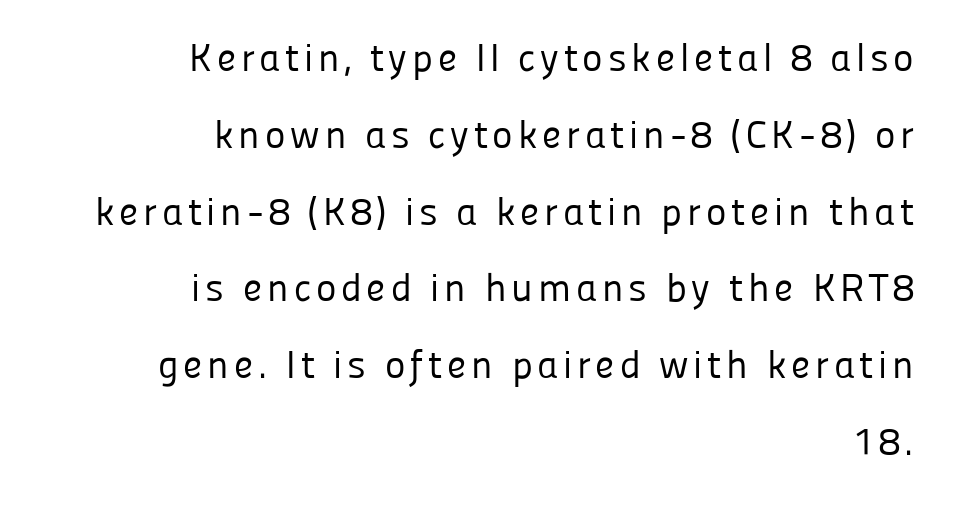
Q: Is the text bold? A: No.
Q: Is the text italic (slanted)? A: No, it is upright.
Q: Is the typeface a serif or a sans-serif typeface? A: Sans-serif.
Q: Is the text underlined? A: No.
Q: How is the paragraph aligned? A: Right-aligned.
Q: Is the spacing between lines tight, normal or loose? A: Loose.
Q: Width (condensed, normal, or wide)? A: Normal.
Q: Stroke contrast? A: Low.
Q: x-height? A: Medium.
Q: Monospaced? A: No.
